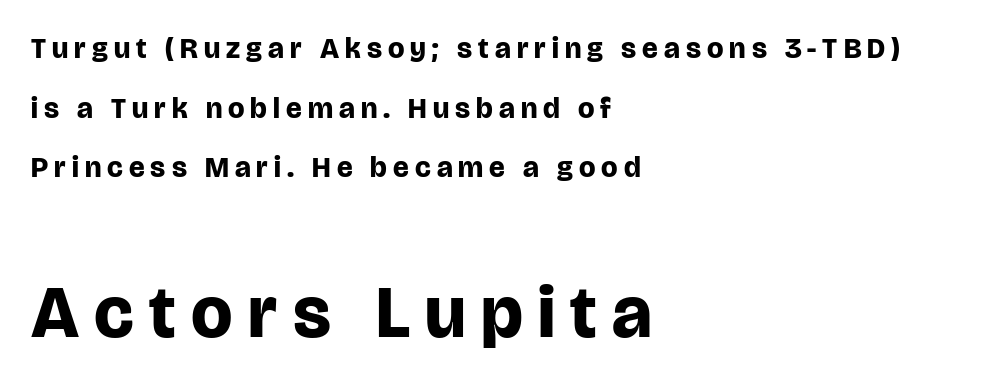
Q: Is the text bold? A: Yes.
Q: Is the text italic (slanted)? A: No, it is upright.
Q: Is the typeface a serif or a sans-serif typeface? A: Sans-serif.
Q: Is the text underlined? A: No.
Q: How is the paragraph aligned? A: Left-aligned.
Q: Is the spacing between letters normal or unusually wide? A: Unusually wide.
Q: Is the spacing between lines tight, normal or loose? A: Loose.
Q: Which block of text is set in a larger size, the first (top) or the second (bottom)? A: The second (bottom) one.
Q: Width (condensed, normal, or wide)? A: Normal.
Q: Stroke contrast? A: Low.
Q: x-height? A: Large.
Q: Monospaced? A: No.
